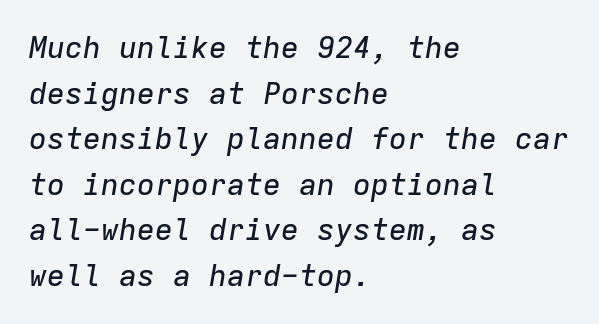
{"italic": "yes", "lean": "right", "slant_degrees": 9, "width": "normal", "stroke_contrast": "low", "x_height": "medium", "monospaced": "yes", "underline": "no", "align": "left", "line_spacing": "normal", "line_spacing_ratio": 1.52, "letter_spacing": "normal", "letter_spacing_em": 0.0, "glyph_px": 30}
